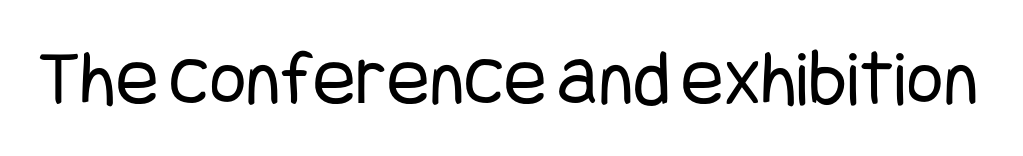
{"serif": "no", "italic": "no", "bold": "no", "weight": "regular", "width": "condensed", "stroke_contrast": "low", "x_height": "large", "underline": "no", "letter_spacing": "normal", "letter_spacing_em": 0.0, "glyph_px": 80}
